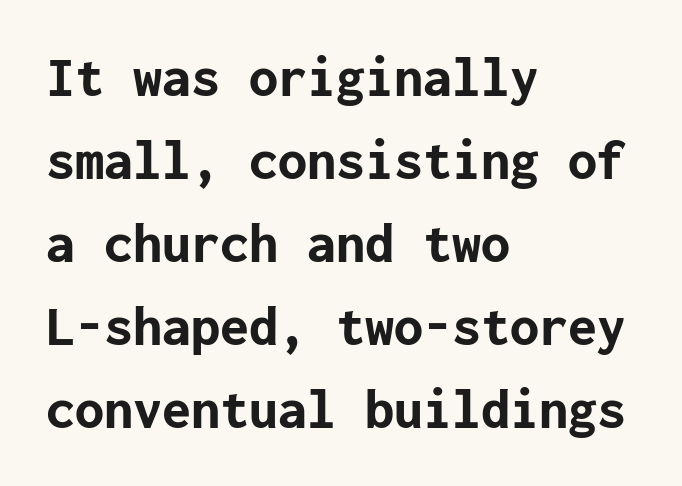
{"serif": "no", "italic": "no", "bold": "yes", "weight": "bold", "width": "normal", "stroke_contrast": "low", "x_height": "medium", "underline": "no", "align": "left", "line_spacing": "normal", "line_spacing_ratio": 1.43, "letter_spacing": "normal", "letter_spacing_em": 0.0, "glyph_px": 58}
